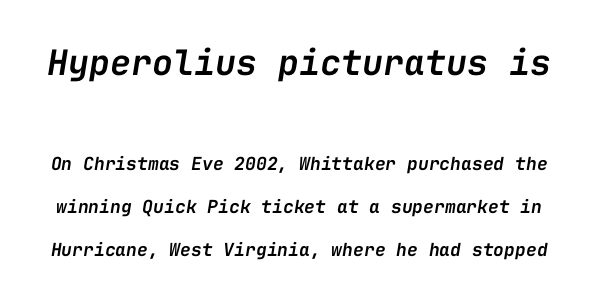
Q: Is the text bold? A: Semi-bold.
Q: Is the text italic (slanted)? A: Yes, it leans right by about 9 degrees.
Q: Is the text underlined? A: No.
Q: Is the spacing between letters normal or unusually wide? A: Normal.
Q: Is the spacing between lines tight, normal or loose? A: Loose.
Q: Which block of text is set in a larger size, the first (top) or the second (bottom)? A: The first (top) one.
Q: Width (condensed, normal, or wide)? A: Normal.
Q: Stroke contrast? A: Low.
Q: x-height? A: Medium.
Q: Monospaced? A: Yes.
